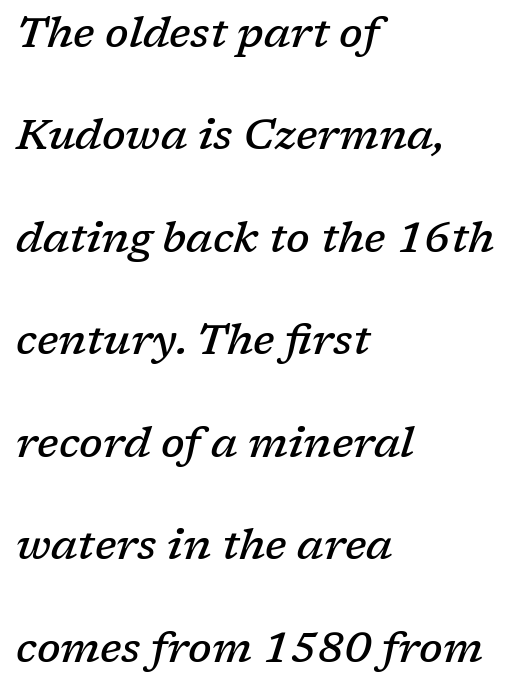
A typesetter would call this proportional, since set widths differ per character. The gap between lines stays unmarked. Notice how the passage keeps a crisp vertical edge on the left only. How are the letters spaced? Ordinarily, with no added tracking.
